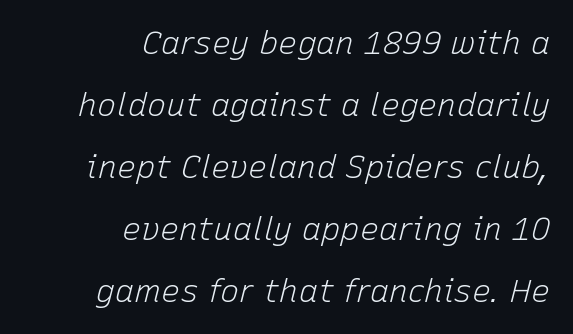
{"italic": "yes", "lean": "right", "slant_degrees": 15, "bold": "no", "weight": "light", "width": "normal", "stroke_contrast": "low", "x_height": "medium", "monospaced": "no", "underline": "no", "align": "right", "line_spacing": "loose", "line_spacing_ratio": 1.94, "letter_spacing": "normal", "letter_spacing_em": 0.0, "glyph_px": 32}
